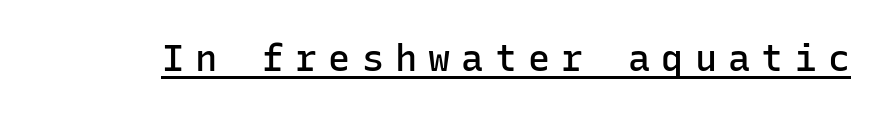
The image shows 37 px semibold sans-serif type, upright, monospaced; set unusually wide letter spacing (+0.3 em), underlined; low stroke contrast and a medium x-height.
